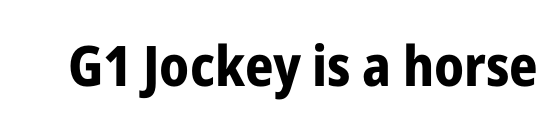
{"serif": "no", "italic": "no", "bold": "yes", "weight": "bold", "width": "condensed", "stroke_contrast": "low", "x_height": "medium", "monospaced": "no", "underline": "no", "letter_spacing": "normal", "letter_spacing_em": 0.0, "glyph_px": 56}
